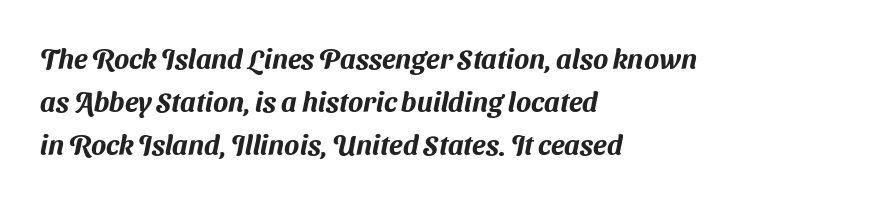
The image shows 28 px sans-serif type; set left-aligned, normal line spacing (1.54x), normal letter spacing, not underlined; medium stroke contrast and a medium x-height.
